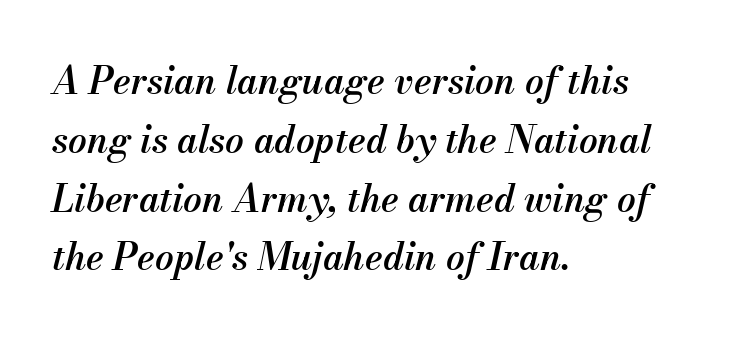
Looks like regular typesetting: each glyph gets only the width it needs. Is the type slanted? Yes — the strokes lean at a clear angle. The rendering uses a semibold face; strokes are thickened but not to full bold. Visually the block forms a straight wall on the left and a jagged coastline on the right. The specimen omits any rule beneath the text block's lines. Line spacing here is normal.
